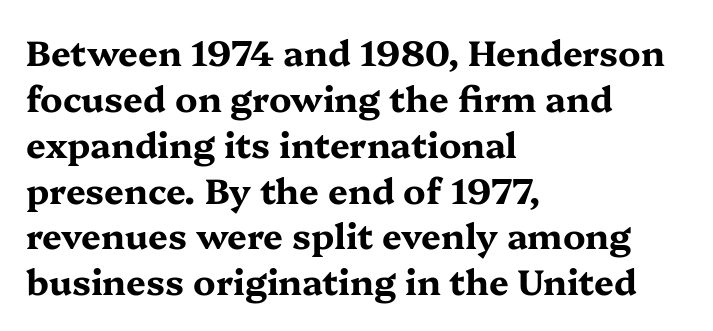
{"serif": "yes", "italic": "no", "bold": "yes", "weight": "bold", "width": "wide", "stroke_contrast": "medium", "x_height": "medium", "monospaced": "no", "underline": "no", "align": "left", "line_spacing": "normal", "line_spacing_ratio": 1.31, "letter_spacing": "normal", "letter_spacing_em": 0.0, "glyph_px": 35}
